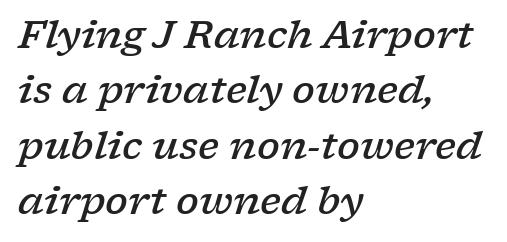
The text was rendered using a seriffed face with decorative stroke endings. The space between consecutive lines is moderate. The axis of the letterforms is tilted away from vertical. Reading down the block, your eye returns to a fixed left position each line. Looks like regular typesetting: each glyph gets only the width it needs.
